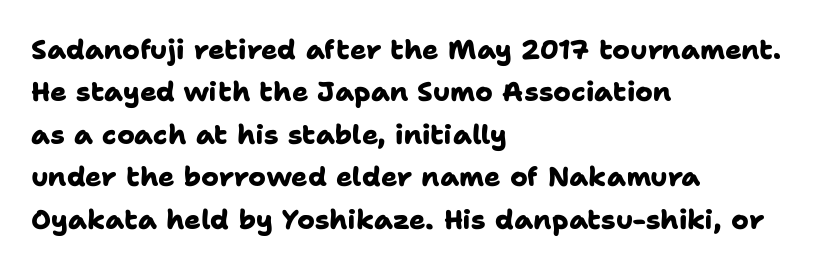
The image shows 27 px bold type; set left-aligned, normal line spacing (1.57x), normal letter spacing, not underlined.
